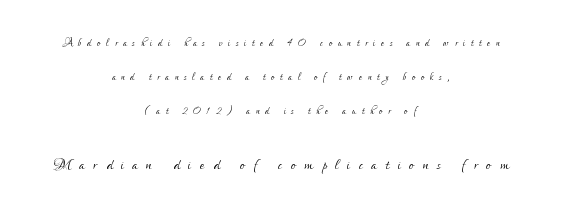
Q: Is the text bold? A: No.
Q: Is the text italic (slanted)? A: Yes.
Q: Is the text underlined? A: No.
Q: How is the paragraph aligned? A: Centered.
Q: Is the spacing between letters normal or unusually wide? A: Unusually wide.
Q: Is the spacing between lines tight, normal or loose? A: Loose.
Q: Which block of text is set in a larger size, the first (top) or the second (bottom)? A: The second (bottom) one.
